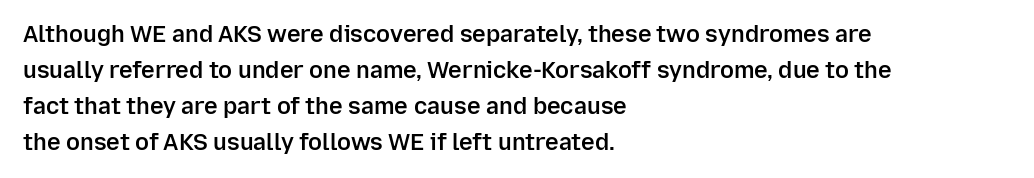
Q: Is the text bold? A: Semi-bold.
Q: Is the text italic (slanted)? A: No, it is upright.
Q: Is the text underlined? A: No.
Q: How is the paragraph aligned? A: Left-aligned.
Q: Is the spacing between letters normal or unusually wide? A: Normal.
Q: Is the spacing between lines tight, normal or loose? A: Normal.
